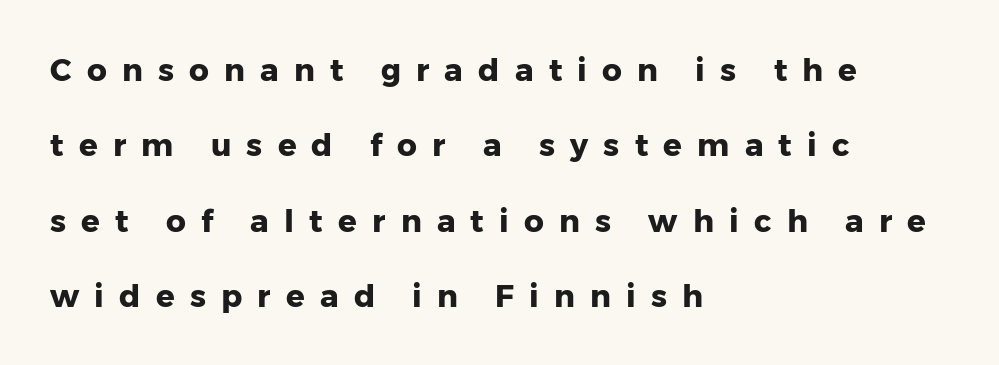
{"serif": "no", "italic": "no", "bold": "yes", "weight": "heavy", "width": "normal", "stroke_contrast": "low", "x_height": "medium", "monospaced": "no", "underline": "no", "align": "left", "line_spacing": "loose", "line_spacing_ratio": 2.43, "letter_spacing": "wide", "letter_spacing_em": 0.49, "glyph_px": 31}
